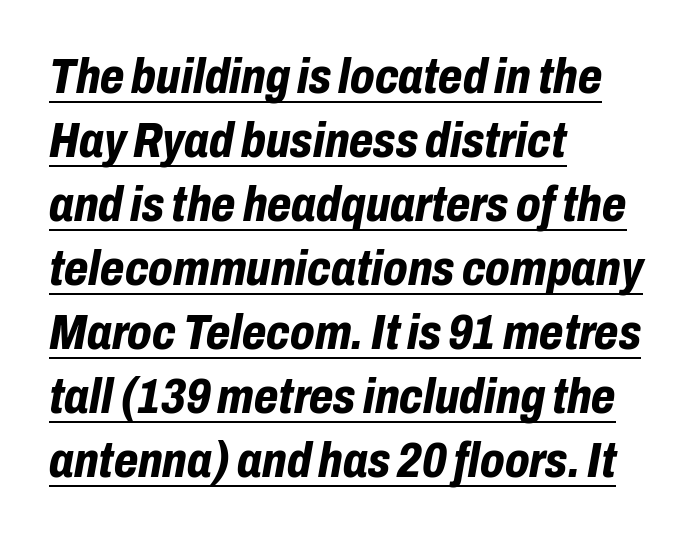
Q: Is the text bold? A: Yes.
Q: Is the text italic (slanted)? A: Yes, it leans right by about 10 degrees.
Q: Is the text underlined? A: Yes.
Q: How is the paragraph aligned? A: Left-aligned.
Q: Is the spacing between letters normal or unusually wide? A: Normal.
Q: Is the spacing between lines tight, normal or loose? A: Normal.
Q: Width (condensed, normal, or wide)? A: Condensed.
Q: Stroke contrast? A: Low.
Q: x-height? A: Medium.
Q: Monospaced? A: No.
